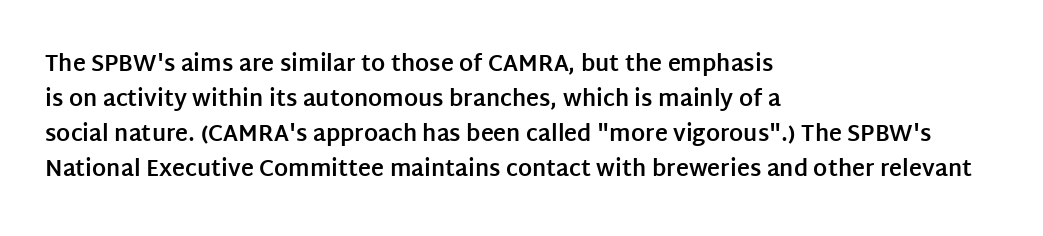
Horizontal bands of white between lines are of average thickness. The rendering keeps characters at their native spacing. Line beginnings align vertically; line endings do not. The font is running at its bold setting. No italicization has been applied; the sample stays upright.
